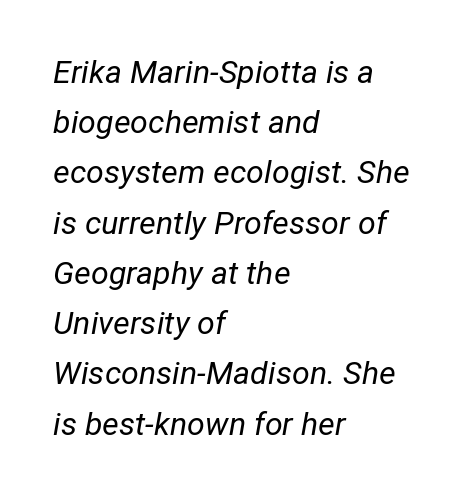
Q: Is the text bold? A: No.
Q: Is the text italic (slanted)? A: Yes, it leans right by about 12 degrees.
Q: Is the text underlined? A: No.
Q: How is the paragraph aligned? A: Left-aligned.
Q: Is the spacing between letters normal or unusually wide? A: Normal.
Q: Is the spacing between lines tight, normal or loose? A: Normal.
Q: Width (condensed, normal, or wide)? A: Normal.
Q: Stroke contrast? A: Low.
Q: x-height? A: Medium.
Q: Monospaced? A: No.
